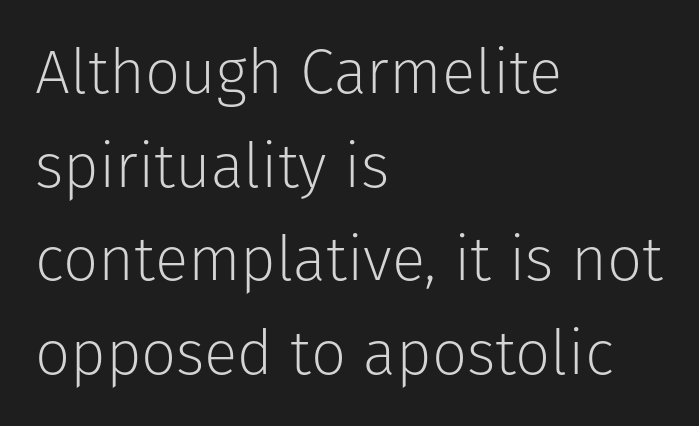
The image shows 62 px light sans-serif type, upright; set left-aligned, normal line spacing (1.51x), normal letter spacing, not underlined; low stroke contrast and a medium x-height.
